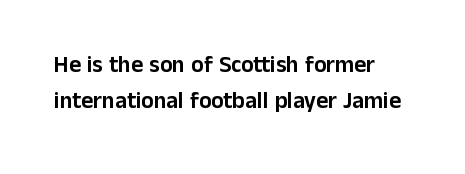
Q: Is the text italic (slanted)? A: No, it is upright.
Q: Is the text underlined? A: No.
Q: How is the paragraph aligned? A: Left-aligned.
Q: Is the spacing between letters normal or unusually wide? A: Normal.
Q: Is the spacing between lines tight, normal or loose? A: Normal.
